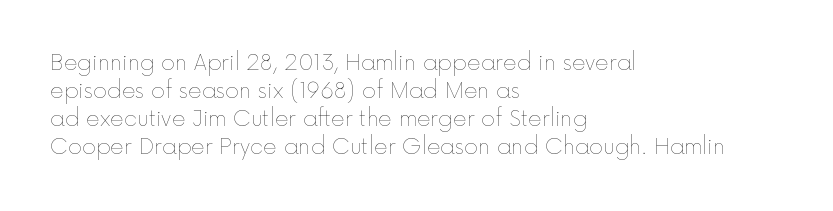
{"italic": "no", "bold": "no", "underline": "no", "align": "left", "line_spacing": "normal", "line_spacing_ratio": 1.33, "letter_spacing": "normal", "letter_spacing_em": 0.0, "glyph_px": 21}
